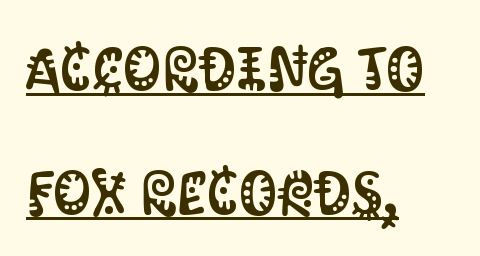
Q: Is the text italic (slanted)? A: No, it is upright.
Q: Is the typeface a serif or a sans-serif typeface? A: Sans-serif.
Q: Is the text underlined? A: Yes.
Q: How is the paragraph aligned? A: Left-aligned.
Q: Is the spacing between letters normal or unusually wide? A: Normal.
Q: Is the spacing between lines tight, normal or loose? A: Loose.
Q: Width (condensed, normal, or wide)? A: Condensed.
Q: Stroke contrast? A: Medium.
Q: x-height? A: Large.
Q: Monospaced? A: No.
